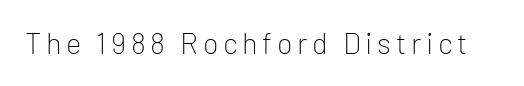
The string is rendered with underlining switched off. Weight: not bold — regular or lighter. The specimen reads as upright at a glance. Spacing verdict: proportional, widths tailored to each character.
